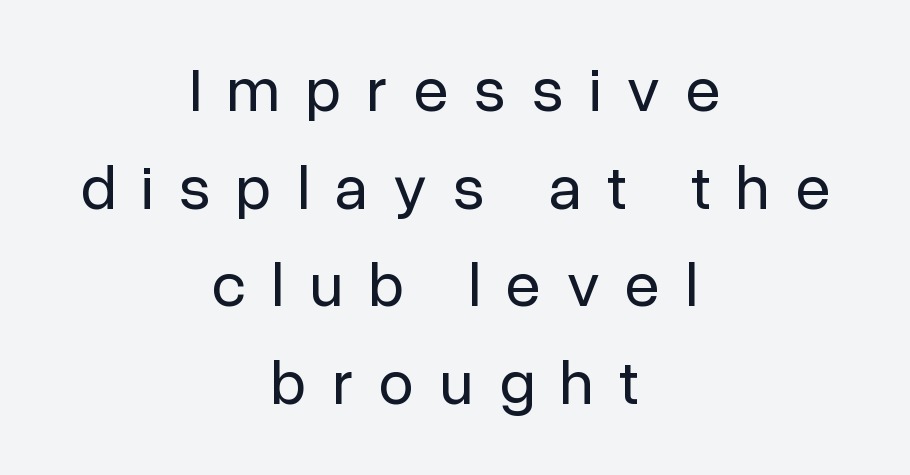
{"serif": "no", "italic": "no", "bold": "no", "weight": "regular", "width": "normal", "stroke_contrast": "low", "x_height": "medium", "monospaced": "no", "underline": "no", "align": "center", "line_spacing": "normal", "line_spacing_ratio": 1.55, "letter_spacing": "wide", "letter_spacing_em": 0.41, "glyph_px": 63}
